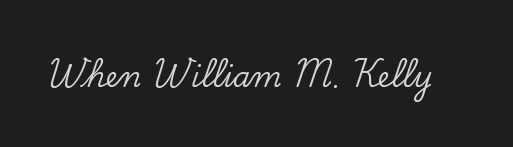
The zone under the glyphs is completely vacant. Short note: letters normally spaced. Classification — serif. Spacing verdict: proportional, widths tailored to each character.
